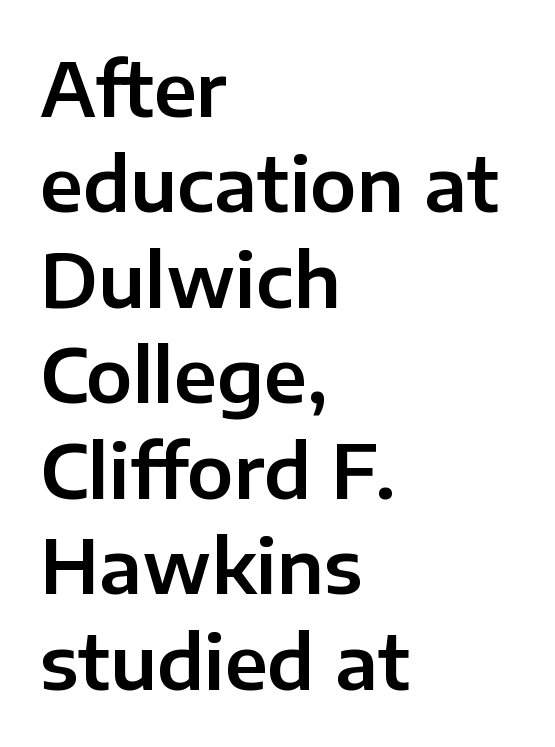
The image shows 74 px sans-serif type, upright; set left-aligned, normal line spacing (1.29x), normal letter spacing, not underlined; low stroke contrast and a medium x-height.
